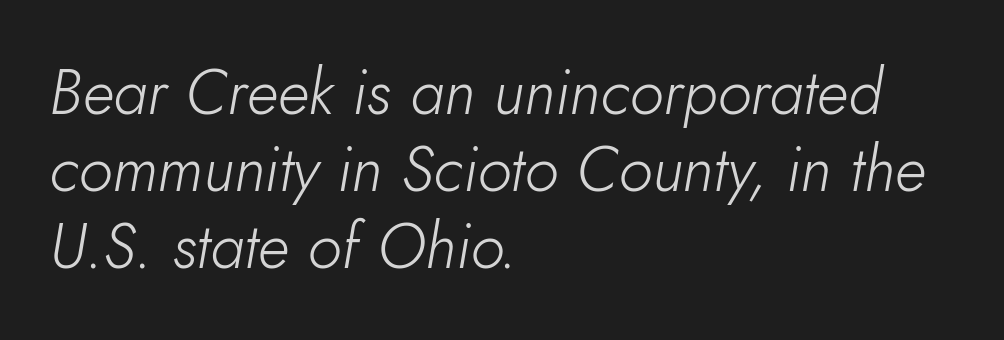
The image shows 63 px light type, italic (leaning right); set left-aligned, line spacing 1.22x, normal letter spacing, not underlined; low stroke contrast and a small x-height.
